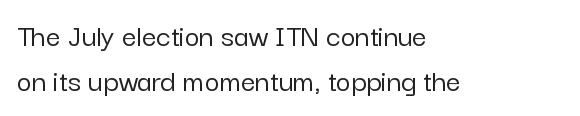
Q: Is the text italic (slanted)? A: No, it is upright.
Q: Is the typeface a serif or a sans-serif typeface? A: Sans-serif.
Q: Is the text underlined? A: No.
Q: How is the paragraph aligned? A: Left-aligned.
Q: Is the spacing between letters normal or unusually wide? A: Normal.
Q: Is the spacing between lines tight, normal or loose? A: Normal.
Q: Width (condensed, normal, or wide)? A: Normal.
Q: Stroke contrast? A: Low.
Q: x-height? A: Medium.
Q: Monospaced? A: No.
